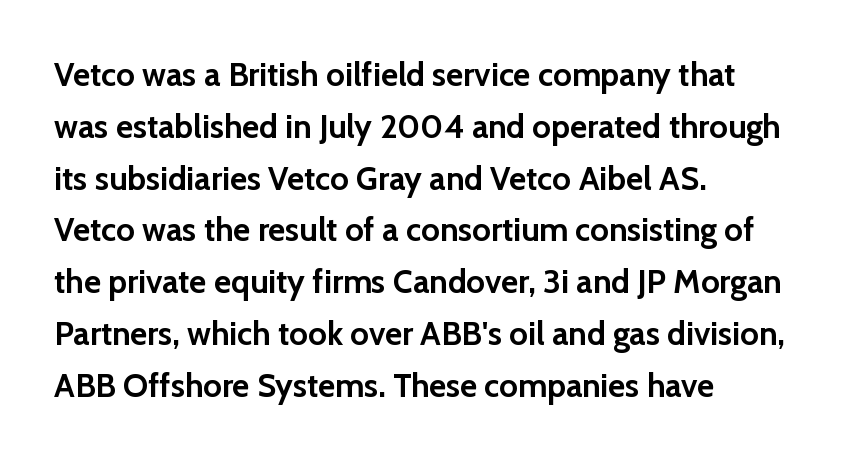
Q: Is the text bold? A: Yes.
Q: Is the text italic (slanted)? A: No, it is upright.
Q: Is the typeface a serif or a sans-serif typeface? A: Sans-serif.
Q: Is the text underlined? A: No.
Q: How is the paragraph aligned? A: Left-aligned.
Q: Is the spacing between letters normal or unusually wide? A: Normal.
Q: Is the spacing between lines tight, normal or loose? A: Normal.
Q: Width (condensed, normal, or wide)? A: Normal.
Q: Stroke contrast? A: Low.
Q: x-height? A: Medium.
Q: Monospaced? A: No.
